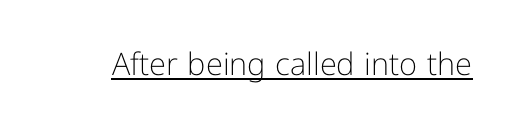
Does a line run under the words? Yes, clearly. Words appear dense and cohesive because spacing is normal. Note the varied advance widths — an 'i' is clearly narrower than an 'm'. No feet cap the strokes, marking this as sans-serif type.
